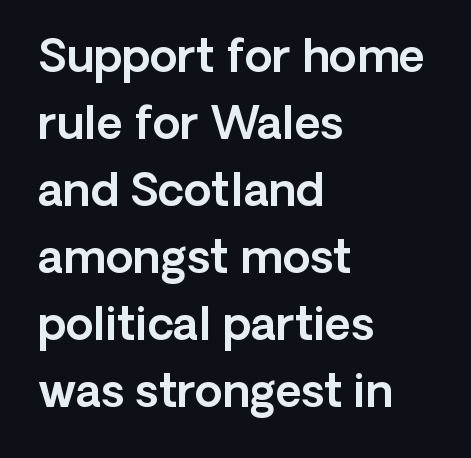
Vertical strokes here are truly vertical. Quick note: interline space is typical. Letterform terminals end flat and unadorned throughout the passage. Each line starts at the same left margin while the right side varies. Varying glyph widths throughout — classic text-font behaviour.
